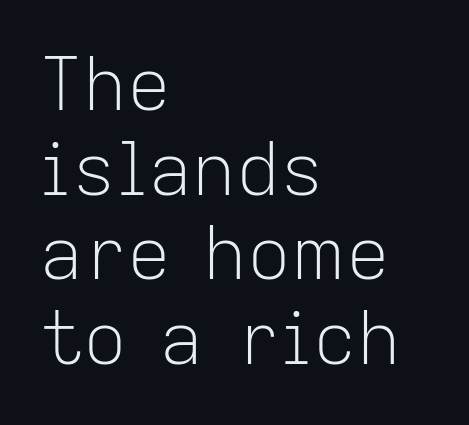
The image shows 73 px light sans-serif type, upright; set left-aligned, line spacing 1.16x, normal letter spacing, not underlined; low stroke contrast and a medium x-height.
